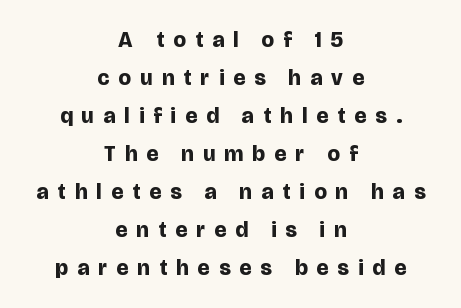
Look at the tracking — it's clearly loosened, letters drifting apart. Letters rest on an invisible, unmarked baseline. The font's upright variant was chosen for this text. The text block is weighted toward neither margin, spreading evenly from the middle.
